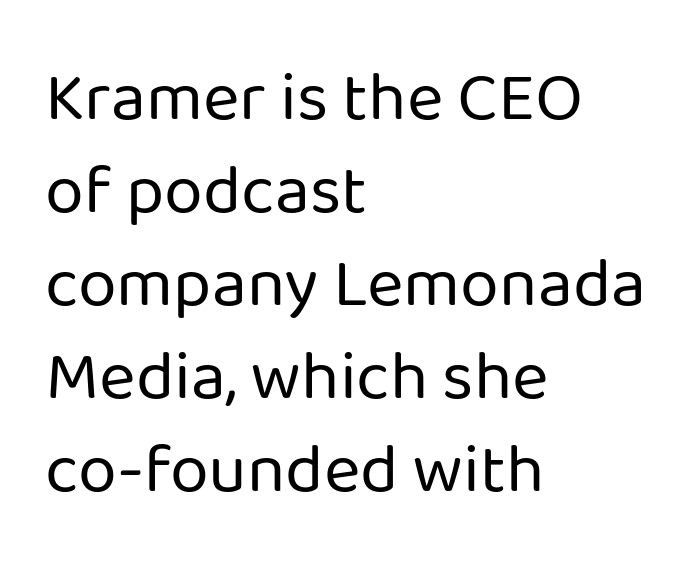
These lines were composed using upright roman letters. The rag falls on the right side of this text block. The baseline area is clear. Here the glyphs are tracked normally, forming tight word shapes. The strokes carry an ordinary text weight at most.
